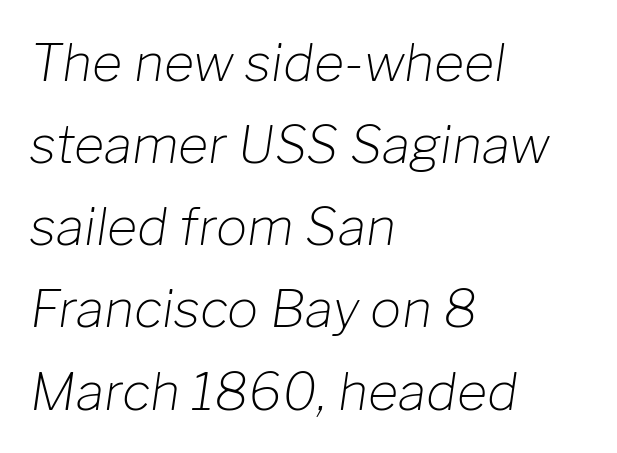
Q: Is the text bold? A: No.
Q: Is the text italic (slanted)? A: Yes, it leans right by about 8 degrees.
Q: Is the text underlined? A: No.
Q: How is the paragraph aligned? A: Left-aligned.
Q: Is the spacing between letters normal or unusually wide? A: Normal.
Q: Is the spacing between lines tight, normal or loose? A: Normal.
Q: Width (condensed, normal, or wide)? A: Normal.
Q: Stroke contrast? A: Low.
Q: x-height? A: Medium.
Q: Monospaced? A: No.
